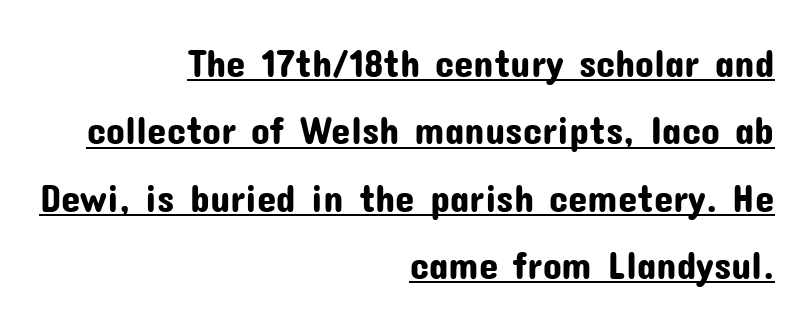
{"serif": "no", "italic": "no", "width": "normal", "stroke_contrast": "low", "x_height": "medium", "monospaced": "no", "underline": "yes", "align": "right", "line_spacing_ratio": 1.73, "letter_spacing": "normal", "letter_spacing_em": 0.0, "glyph_px": 39}
